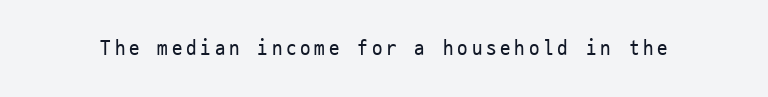
Nope, not italic — everything's standing straight. Weight: regular or lighter. This rendering features lettering with no underline.
